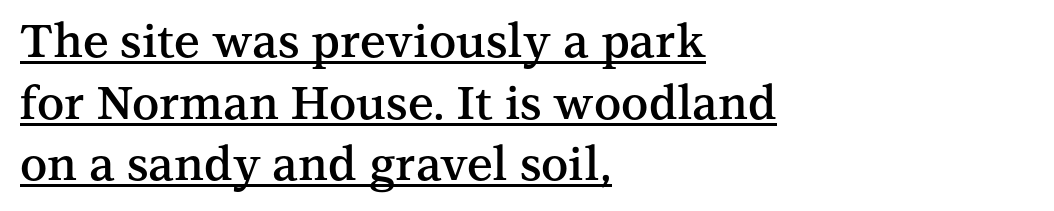
Q: Is the text bold? A: Semi-bold.
Q: Is the text italic (slanted)? A: No, it is upright.
Q: Is the typeface a serif or a sans-serif typeface? A: Serif.
Q: Is the text underlined? A: Yes.
Q: How is the paragraph aligned? A: Left-aligned.
Q: Is the spacing between letters normal or unusually wide? A: Normal.
Q: Is the spacing between lines tight, normal or loose? A: Normal.
Q: Width (condensed, normal, or wide)? A: Normal.
Q: Stroke contrast? A: Medium.
Q: x-height? A: Medium.
Q: Monospaced? A: No.
